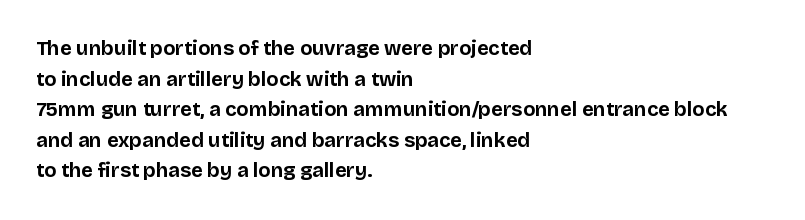
{"italic": "no", "bold": "yes", "underline": "no", "align": "left", "line_spacing": "normal", "line_spacing_ratio": 1.53, "letter_spacing": "normal", "letter_spacing_em": 0.0, "glyph_px": 20}
